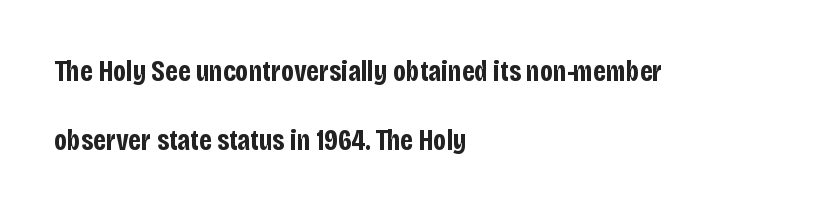
Does the leading feel generous? Absolutely, it's lavish. This sample has the flowing, uneven cadence of proportional lettering. The passage shown is typeset with a sans-serif family. Nope, not italic — everything's standing straight.
